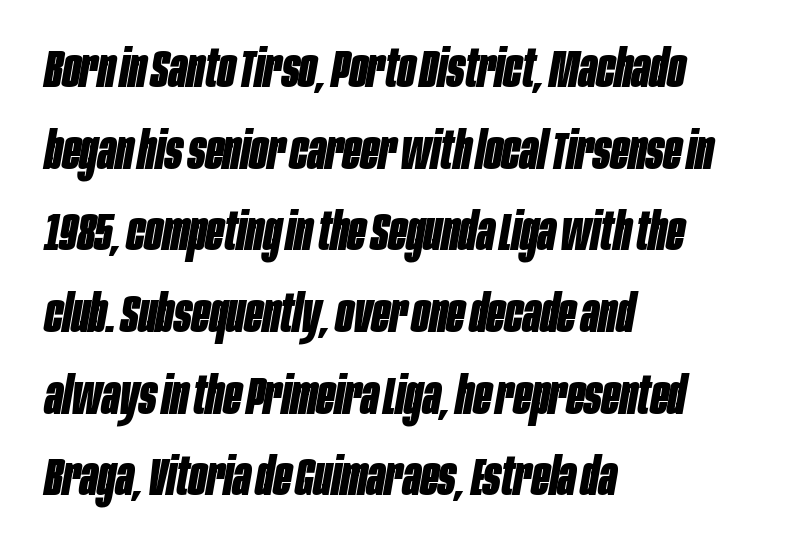
Q: Is the text bold? A: Yes.
Q: Is the text italic (slanted)? A: Yes, it leans right by about 10 degrees.
Q: Is the text underlined? A: No.
Q: How is the paragraph aligned? A: Left-aligned.
Q: Is the spacing between letters normal or unusually wide? A: Normal.
Q: Is the spacing between lines tight, normal or loose? A: Normal.
Q: Width (condensed, normal, or wide)? A: Condensed.
Q: Stroke contrast? A: Low.
Q: x-height? A: Large.
Q: Monospaced? A: No.
